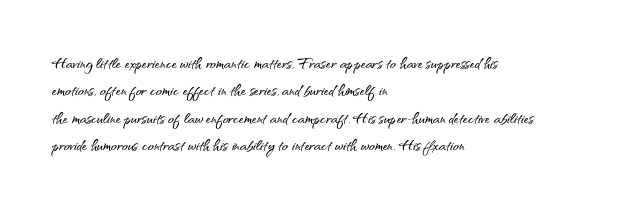
The image shows 20 px text type; set left-aligned, normal line spacing (1.37x), normal letter spacing, not underlined.
